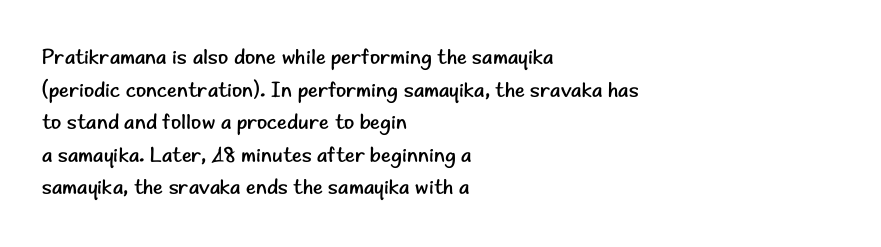
{"italic": "no", "bold": "no", "underline": "no", "align": "left", "line_spacing": "normal", "line_spacing_ratio": 1.55, "letter_spacing": "normal", "letter_spacing_em": 0.0, "glyph_px": 21}
